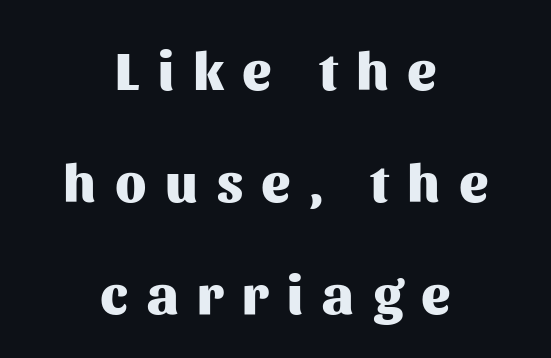
The image shows 54 px heavy sans-serif type, upright; set centered, loose line spacing (2.07x), unusually wide letter spacing (+0.35 em), not underlined; medium stroke contrast and a medium x-height.
